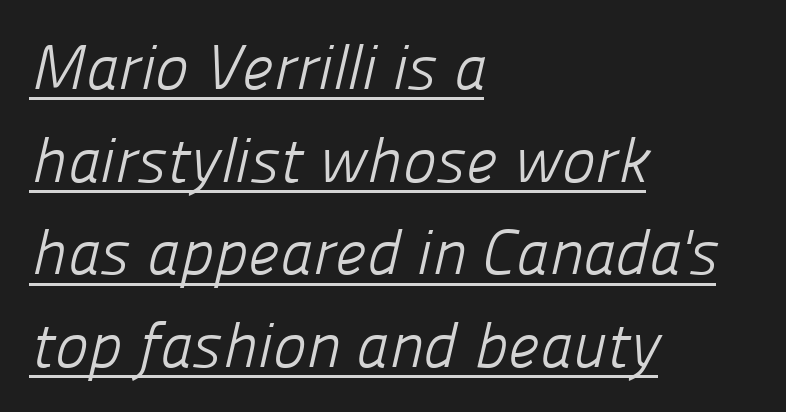
Q: Is the text bold? A: No.
Q: Is the typeface a serif or a sans-serif typeface? A: Sans-serif.
Q: Is the text underlined? A: Yes.
Q: How is the paragraph aligned? A: Left-aligned.
Q: Is the spacing between letters normal or unusually wide? A: Normal.
Q: Is the spacing between lines tight, normal or loose? A: Normal.
Q: Width (condensed, normal, or wide)? A: Normal.
Q: Stroke contrast? A: Low.
Q: x-height? A: Medium.
Q: Monospaced? A: No.
